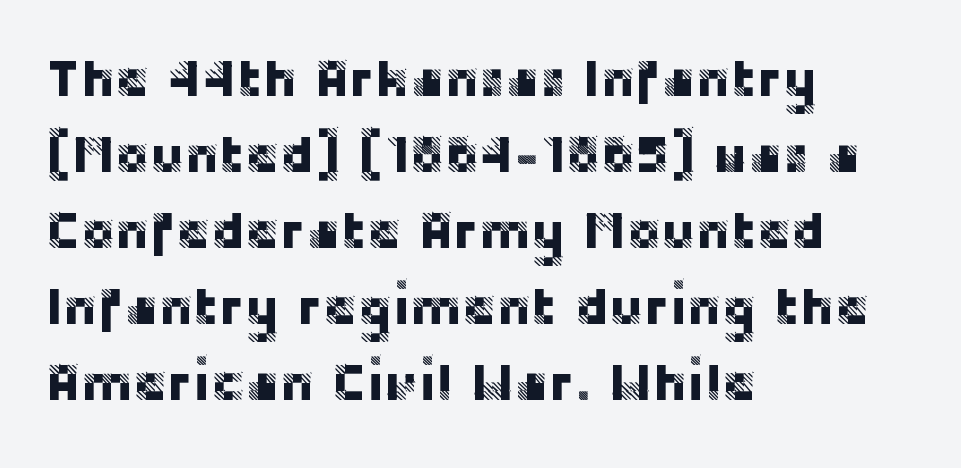
{"serif": "no", "italic": "no", "width": "normal", "stroke_contrast": "low", "x_height": "large", "monospaced": "no", "underline": "no", "align": "left", "line_spacing": "normal", "line_spacing_ratio": 1.46, "letter_spacing": "normal", "letter_spacing_em": 0.0, "glyph_px": 52}
